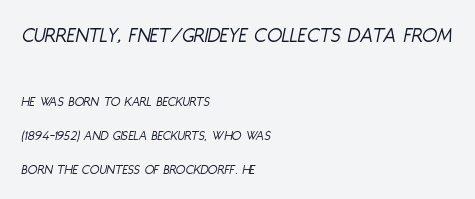
Q: Is the text bold? A: No.
Q: Is the text italic (slanted)? A: Yes, it leans right by about 11 degrees.
Q: Is the text underlined? A: No.
Q: How is the paragraph aligned? A: Left-aligned.
Q: Is the spacing between letters normal or unusually wide? A: Normal.
Q: Is the spacing between lines tight, normal or loose? A: Loose.
Q: Which block of text is set in a larger size, the first (top) or the second (bottom)? A: The first (top) one.
